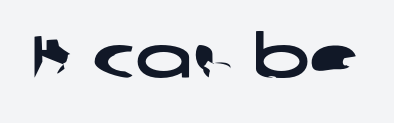
The image shows 60 px wide sans-serif type; set normal letter spacing, not underlined; low stroke contrast and a medium x-height.
